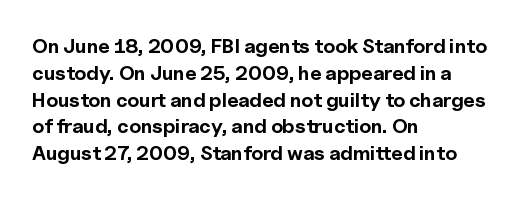
Q: Is the text bold? A: Yes.
Q: Is the text italic (slanted)? A: No, it is upright.
Q: Is the text underlined? A: No.
Q: How is the paragraph aligned? A: Left-aligned.
Q: Is the spacing between letters normal or unusually wide? A: Normal.
Q: Is the spacing between lines tight, normal or loose? A: Normal.
